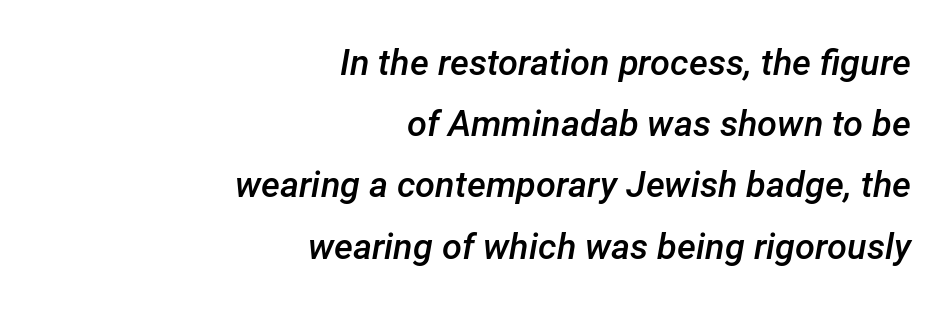
{"italic": "yes", "lean": "right", "slant_degrees": 12, "bold": "semi", "weight": "semibold", "width": "normal", "stroke_contrast": "low", "x_height": "medium", "monospaced": "no", "underline": "no", "align": "right", "line_spacing": "normal", "line_spacing_ratio": 1.7, "letter_spacing": "normal", "letter_spacing_em": 0.0, "glyph_px": 36}
